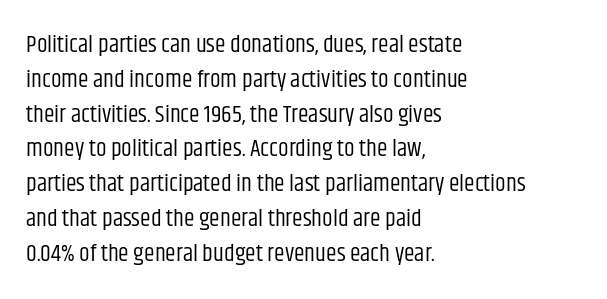
The image shows 24 px text type, upright; set left-aligned, normal line spacing (1.45x), normal letter spacing, not underlined.
